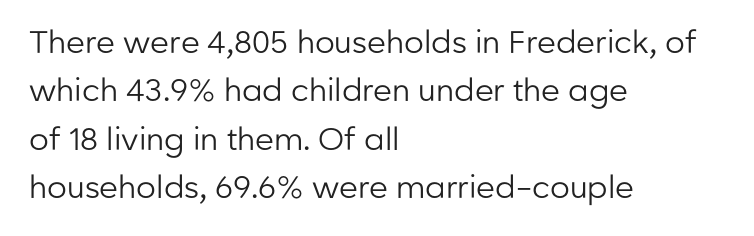
{"serif": "no", "italic": "no", "bold": "no", "weight": "regular", "width": "normal", "stroke_contrast": "low", "x_height": "medium", "monospaced": "no", "underline": "no", "align": "left", "line_spacing": "normal", "line_spacing_ratio": 1.56, "letter_spacing": "normal", "letter_spacing_em": 0.0, "glyph_px": 31}
